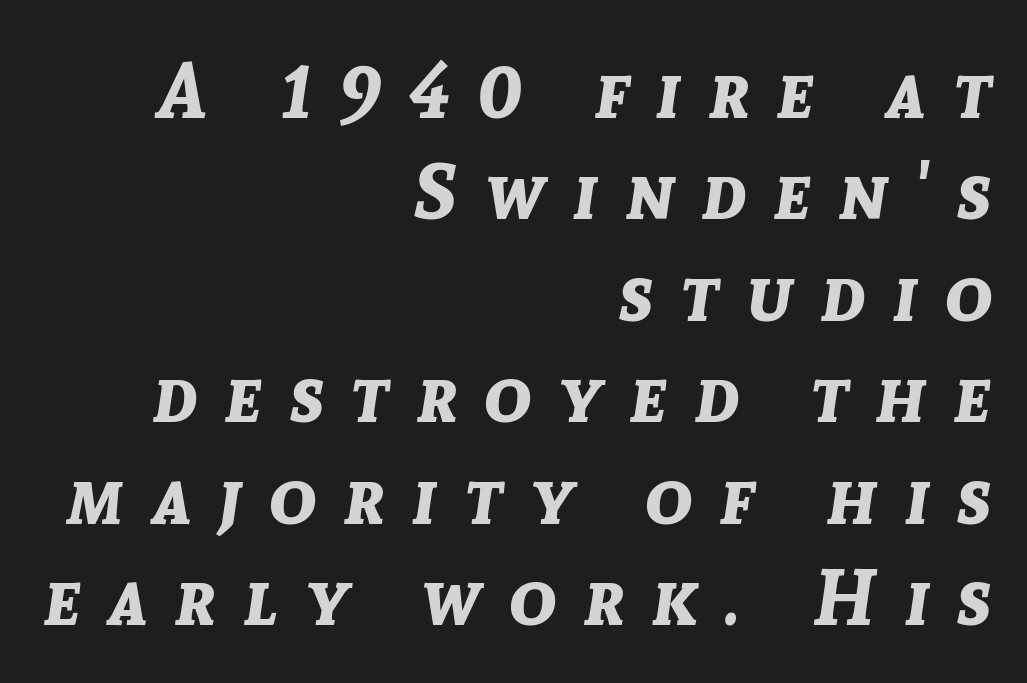
Q: Is the text bold? A: Yes.
Q: Is the text italic (slanted)? A: Yes, it leans right by about 8 degrees.
Q: Is the text underlined? A: No.
Q: How is the paragraph aligned? A: Right-aligned.
Q: Is the spacing between letters normal or unusually wide? A: Unusually wide.
Q: Is the spacing between lines tight, normal or loose? A: Normal.
Q: Width (condensed, normal, or wide)? A: Normal.
Q: Stroke contrast? A: Low.
Q: x-height? A: Medium.
Q: Monospaced? A: No.
